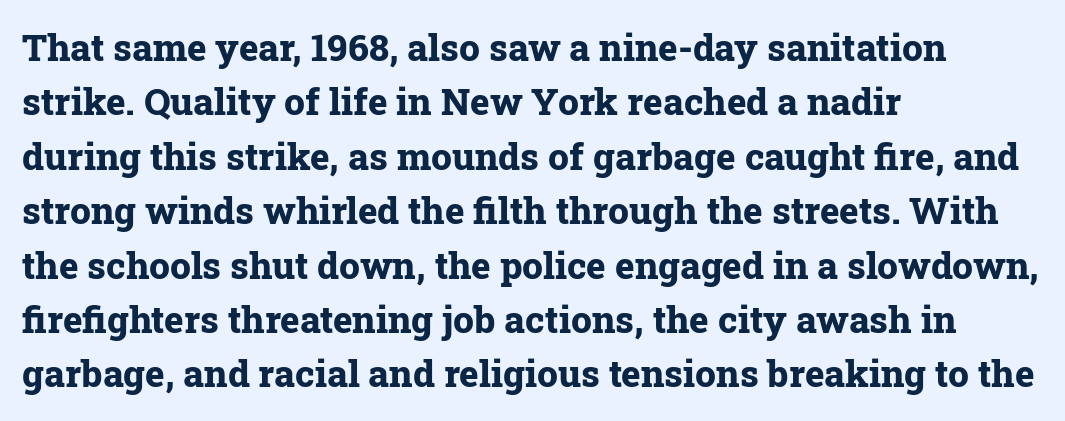
Q: Is the text bold? A: Yes.
Q: Is the text italic (slanted)? A: No, it is upright.
Q: Is the typeface a serif or a sans-serif typeface? A: Serif.
Q: Is the text underlined? A: No.
Q: How is the paragraph aligned? A: Left-aligned.
Q: Is the spacing between letters normal or unusually wide? A: Normal.
Q: Is the spacing between lines tight, normal or loose? A: Normal.
Q: Width (condensed, normal, or wide)? A: Normal.
Q: Stroke contrast? A: Low.
Q: x-height? A: Medium.
Q: Monospaced? A: No.
